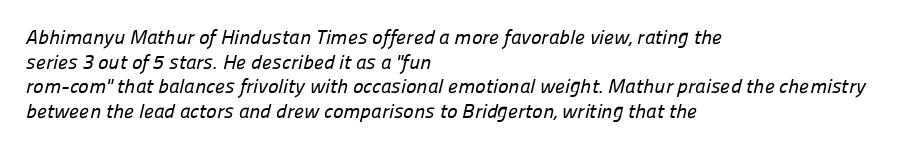
The image shows 20 px text type; set left-aligned, line spacing 1.23x, normal letter spacing, not underlined.
